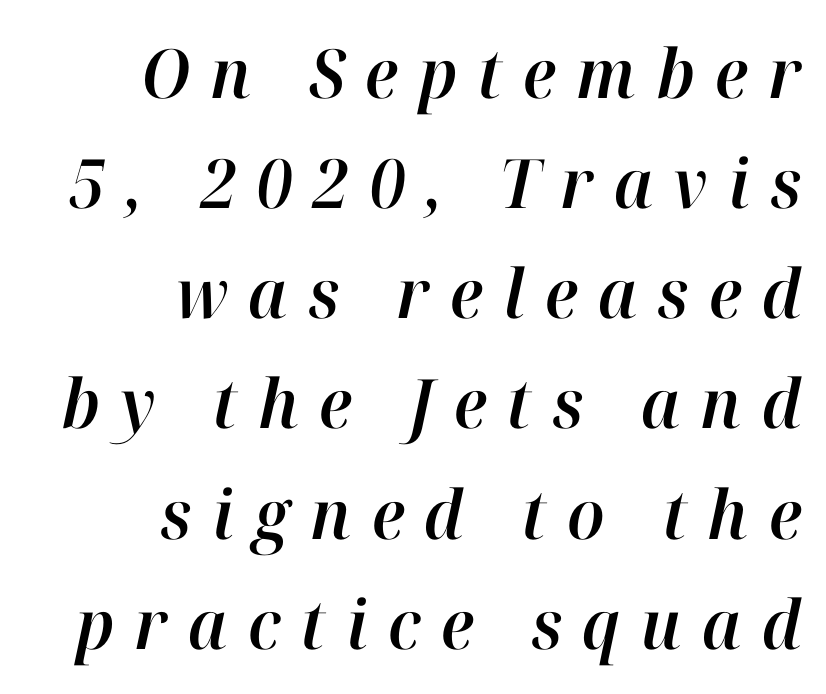
The image shows 68 px text type, italic (leaning right); set right-aligned, normal line spacing (1.62x), unusually wide letter spacing (+0.3 em), not underlined; high stroke contrast and a medium x-height.
